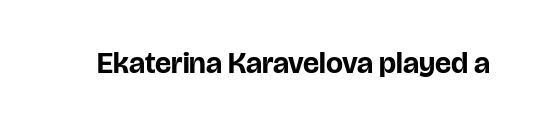
Is the type bold? Yes — the strokes are clearly thick and heavy. Decoration check: the copy has no underline. Default kerning and tracking; the words read as compact shapes. Do the characters align in a grid? No, the font is proportional.
